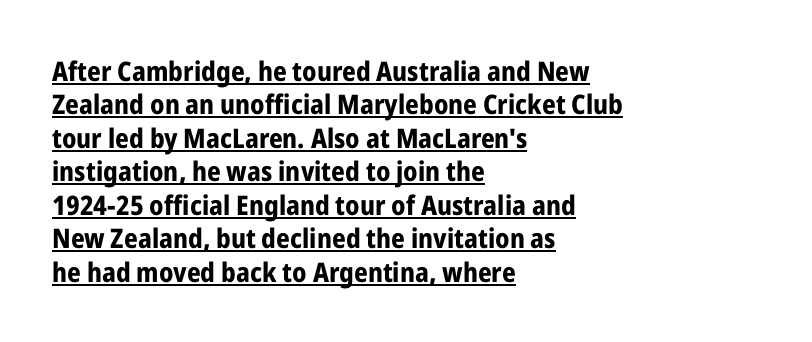
Nope, not italic — everything's standing straight. A full-strength bold gives these letters their thick strokes. Each line of the rendering has a horizontal stroke beneath the glyphs. Left-aligned paragraph, ragged on the right. Nothing unusual about the tracking: characters are spaced as the font intends.
